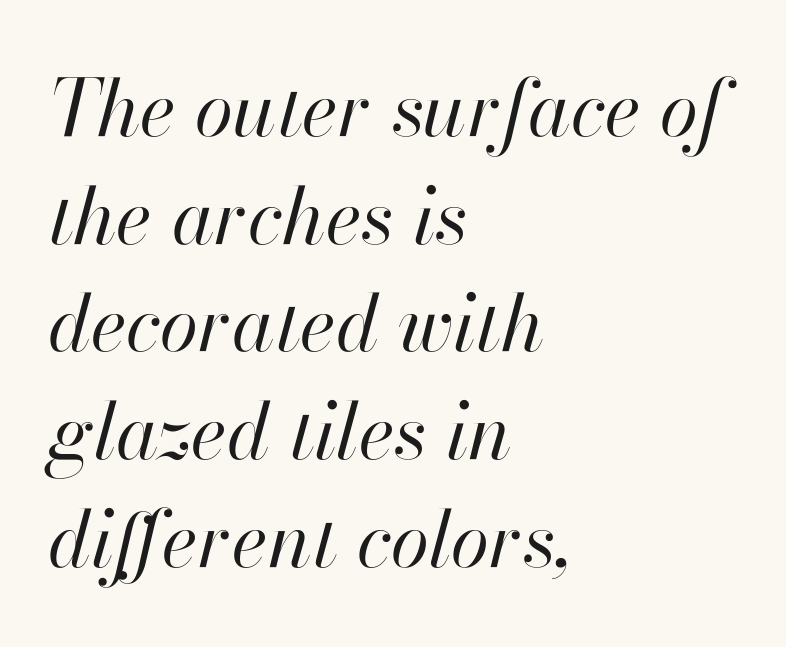
Quick note: italic. Compared with a centered layout, this one pins lines to the left instead. Observe the ordinary spacing: letters are neighbours, not strangers. The face used here is proportionally spaced, like ordinary book or web type. Is the stroke heavy? The answer is a plain regular-or-lighter. The passage shown is not underscored anywhere.
